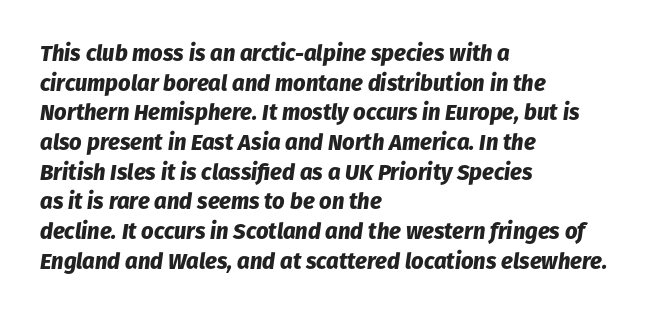
{"italic": "yes", "lean": "right", "slant_degrees": 8, "bold": "yes", "underline": "no", "align": "left", "line_spacing": "normal", "line_spacing_ratio": 1.35, "letter_spacing": "normal", "letter_spacing_em": 0.0, "glyph_px": 22}
